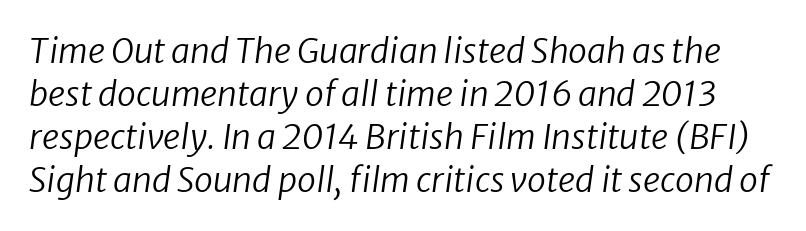
{"italic": "yes", "lean": "right", "slant_degrees": 8, "bold": "no", "weight": "regular", "width": "normal", "stroke_contrast": "low", "x_height": "medium", "monospaced": "no", "underline": "no", "line_spacing": "normal", "line_spacing_ratio": 1.26, "letter_spacing": "normal", "letter_spacing_em": 0.0, "glyph_px": 34}
